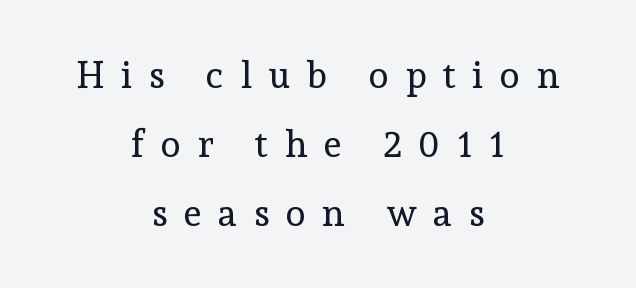
The image shows 37 px regular-weight serif type, upright; set centered, line spacing 1.86x, unusually wide letter spacing (+0.45 em), not underlined; a medium x-height.
